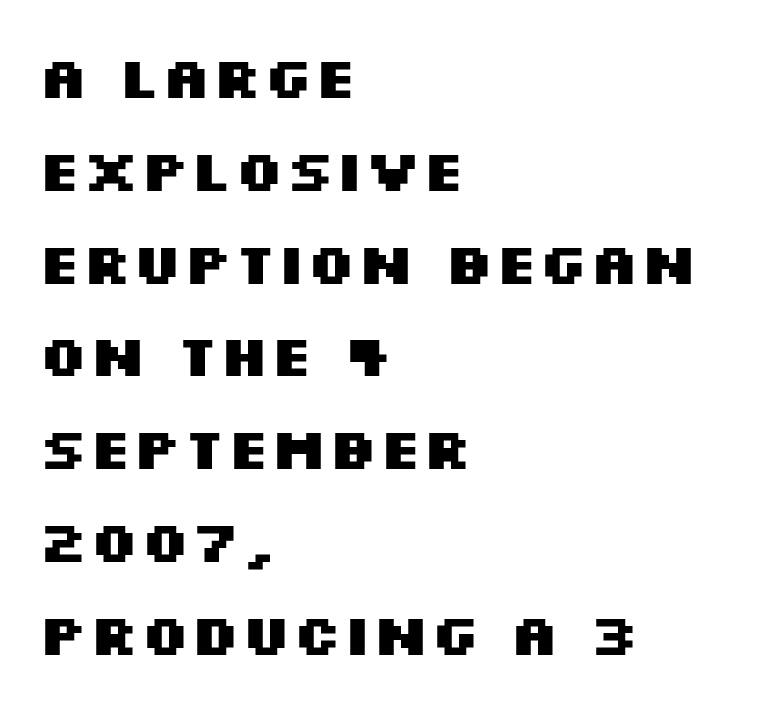
Q: Is the text bold? A: Yes.
Q: Is the text italic (slanted)? A: No, it is upright.
Q: Is the typeface a serif or a sans-serif typeface? A: Sans-serif.
Q: Is the text underlined? A: No.
Q: How is the paragraph aligned? A: Left-aligned.
Q: Is the spacing between letters normal or unusually wide? A: Normal.
Q: Is the spacing between lines tight, normal or loose? A: Normal.
Q: Width (condensed, normal, or wide)? A: Wide.
Q: Stroke contrast? A: Medium.
Q: x-height? A: Large.
Q: Monospaced? A: No.
